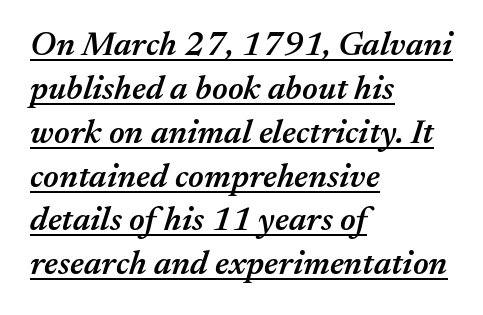
The image shows 34 px semibold type, italic (leaning right); set left-aligned, normal line spacing (1.29x), normal letter spacing, underlined; medium stroke contrast and a medium x-height.
